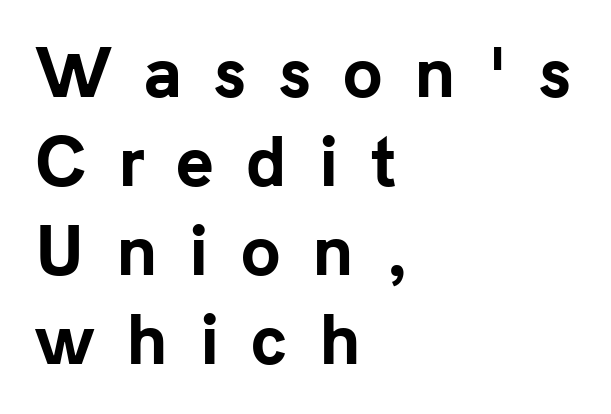
Varying glyph widths throughout — classic text-font behaviour. A typesetter would call this heavily tracked-out type. Has an underline been added? It has not. Horizontal bands of white between lines are of average thickness. The lettering stays uniformly vertical, giving the passage a roman look.
